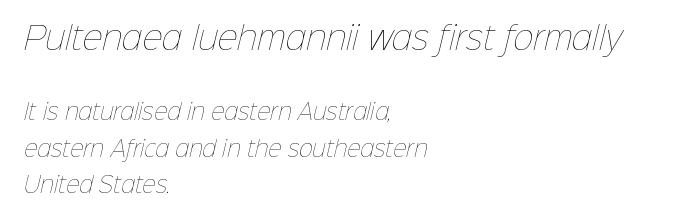
Q: Is the text bold? A: No.
Q: Is the text underlined? A: No.
Q: How is the paragraph aligned? A: Left-aligned.
Q: Is the spacing between letters normal or unusually wide? A: Normal.
Q: Which block of text is set in a larger size, the first (top) or the second (bottom)? A: The first (top) one.
Q: Width (condensed, normal, or wide)? A: Normal.
Q: Stroke contrast? A: Low.
Q: x-height? A: Medium.
Q: Monospaced? A: No.
